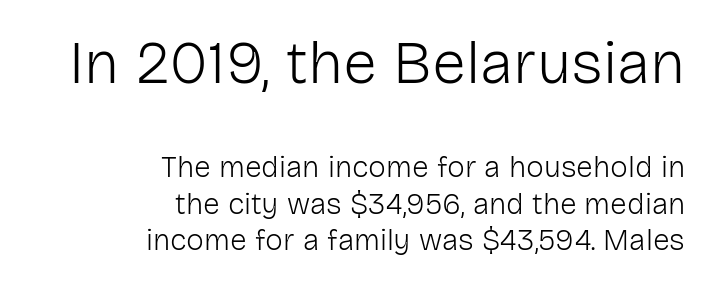
Is this a fixed-width face? No — the glyphs have proportional, varying widths. Visually the block forms a straight wall on the right and a jagged coastline on the left. Type style note: lacks serifs. Letters have the restrained weight of plain body copy at most. Only glyphs here, with clear space below each row.
